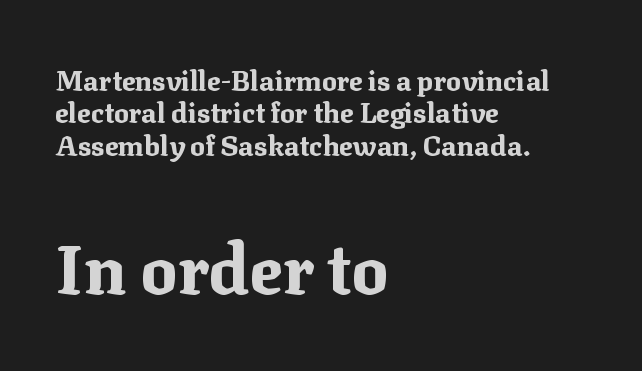
The image shows 69 px bold serif type, upright; set left-aligned, line spacing 1.16x, normal letter spacing, not underlined; the second (bottom) block is 2.46x larger; medium stroke contrast and a medium x-height.
